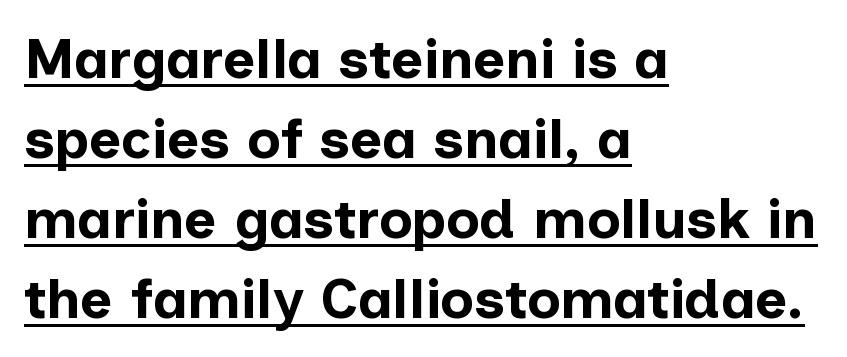
Q: Is the text bold? A: Yes.
Q: Is the text italic (slanted)? A: No, it is upright.
Q: Is the typeface a serif or a sans-serif typeface? A: Sans-serif.
Q: Is the text underlined? A: Yes.
Q: How is the paragraph aligned? A: Left-aligned.
Q: Is the spacing between letters normal or unusually wide? A: Normal.
Q: Is the spacing between lines tight, normal or loose? A: Normal.
Q: Width (condensed, normal, or wide)? A: Normal.
Q: Stroke contrast? A: Low.
Q: x-height? A: Medium.
Q: Monospaced? A: No.
